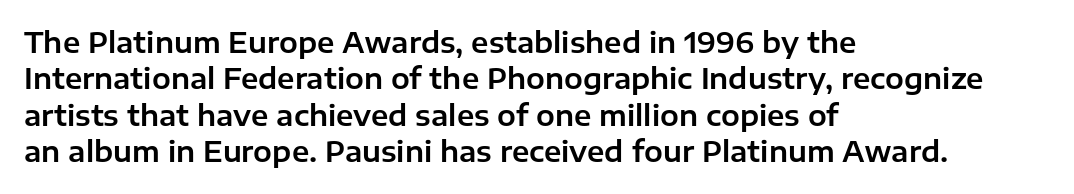
{"serif": "no", "italic": "no", "width": "normal", "stroke_contrast": "low", "x_height": "medium", "monospaced": "no", "underline": "no", "align": "left", "line_spacing": "normal", "line_spacing_ratio": 1.3, "letter_spacing": "normal", "letter_spacing_em": 0.0, "glyph_px": 28}
